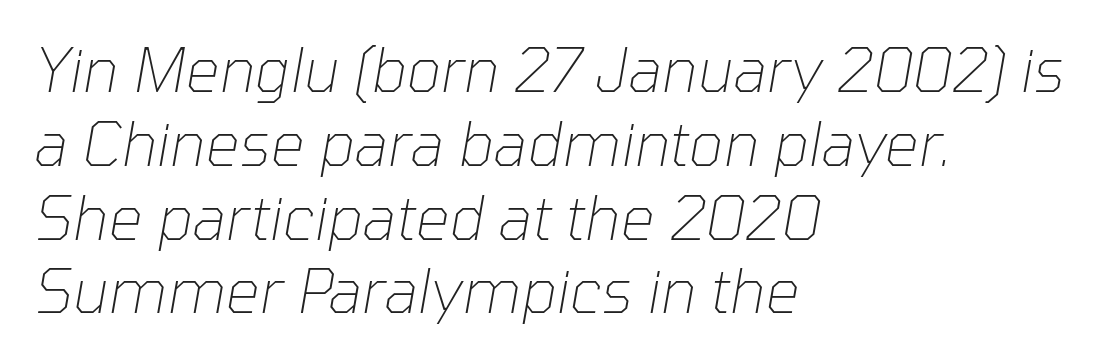
{"italic": "yes", "lean": "right", "slant_degrees": 10, "bold": "no", "weight": "thin", "width": "normal", "stroke_contrast": "low", "x_height": "medium", "monospaced": "no", "underline": "no", "align": "left", "line_spacing_ratio": 1.23, "letter_spacing": "normal", "letter_spacing_em": 0.0, "glyph_px": 60}
